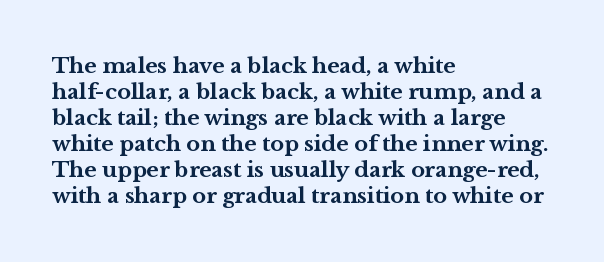
Q: Is the text bold? A: Yes.
Q: Is the text italic (slanted)? A: No, it is upright.
Q: Is the text underlined? A: No.
Q: How is the paragraph aligned? A: Left-aligned.
Q: Is the spacing between letters normal or unusually wide? A: Normal.
